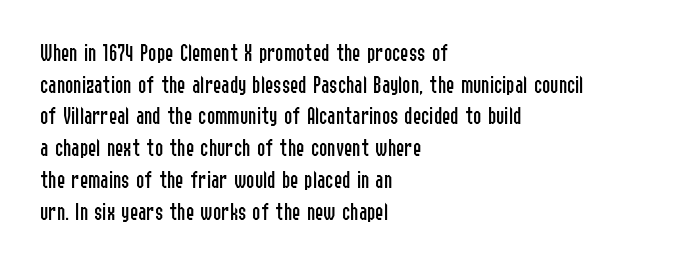
The characters are drawn with everyday or finer stroke widths. The string is rendered with underlining switched off. Leading matches the norm, producing a regular column. This sample uses plain, unmodified letter spacing.
